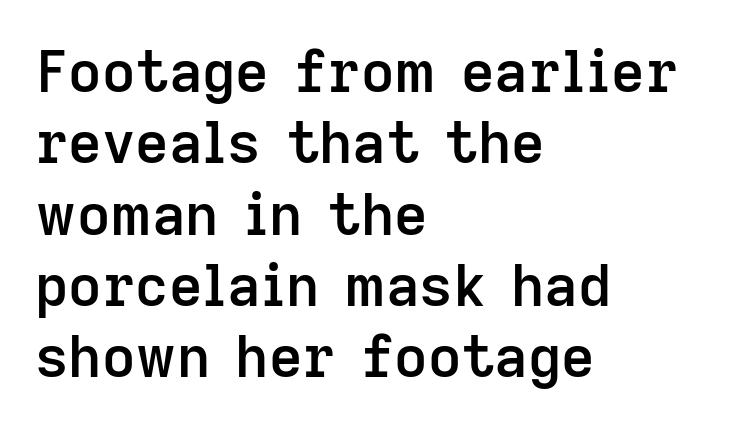
You can tell from the bare stems that sans-serif type was used. Typeset ragged right — the left edge is the straight one. In terms of weight, the rendering is demibold, just under bold. This is roman type, the default non-slanted kind.
